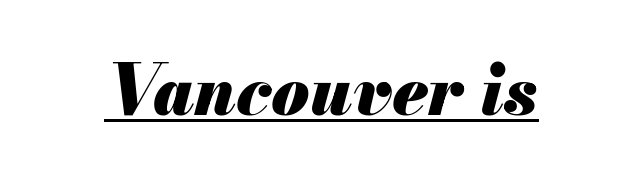
Is the type slanted? Yes — the strokes lean at a clear angle. Weight check: bold — yes, fully. Each letter keeps its own natural width here, so spacing adapts to shape. This rendering leaves character spacing at its baseline value. Glance below the letters and you will spot a drawn line.
